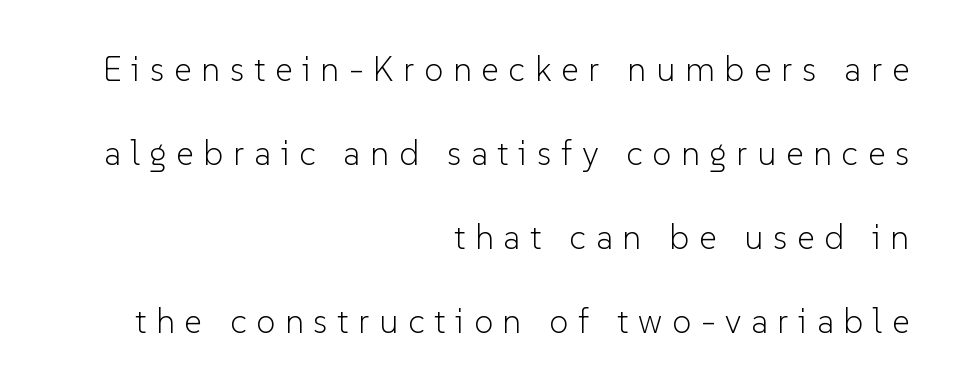
{"serif": "no", "italic": "no", "bold": "no", "weight": "light", "width": "normal", "stroke_contrast": "low", "x_height": "medium", "monospaced": "no", "underline": "no", "align": "right", "line_spacing": "loose", "line_spacing_ratio": 2.47, "letter_spacing": "wide", "letter_spacing_em": 0.29, "glyph_px": 34}
